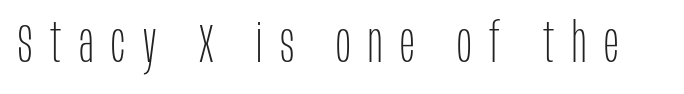
{"serif": "no", "italic": "no", "bold": "no", "weight": "thin", "width": "condensed", "stroke_contrast": "low", "x_height": "large", "monospaced": "no", "underline": "no", "letter_spacing": "wide", "letter_spacing_em": 0.32, "glyph_px": 55}
